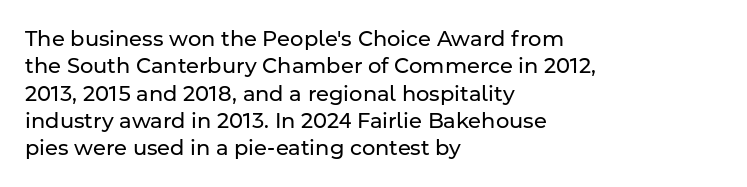
The image shows 21 px text type, upright; set left-aligned, normal line spacing (1.3x), normal letter spacing, not underlined.
